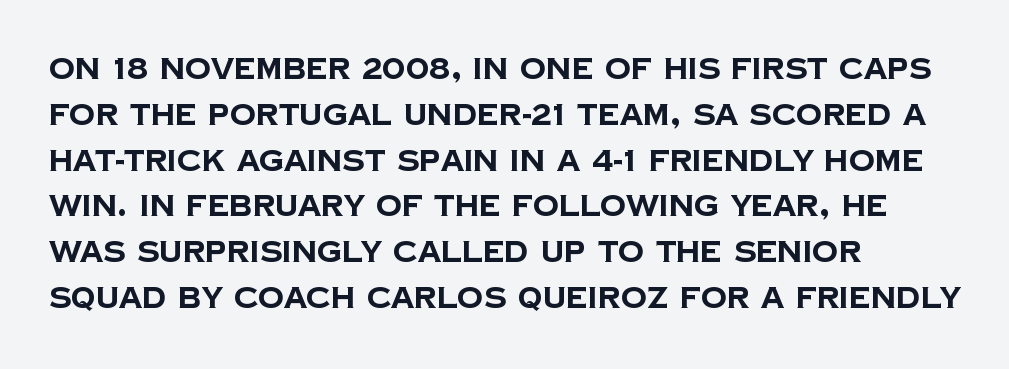
Q: Is the text bold? A: Yes.
Q: Is the typeface a serif or a sans-serif typeface? A: Sans-serif.
Q: Is the text underlined? A: No.
Q: How is the paragraph aligned? A: Left-aligned.
Q: Is the spacing between letters normal or unusually wide? A: Normal.
Q: Is the spacing between lines tight, normal or loose? A: Normal.
Q: Width (condensed, normal, or wide)? A: Normal.
Q: Stroke contrast? A: Low.
Q: x-height? A: Large.
Q: Monospaced? A: No.
